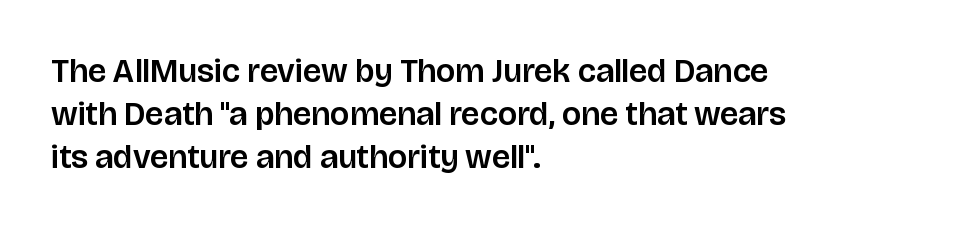
{"serif": "no", "italic": "no", "width": "normal", "stroke_contrast": "low", "x_height": "large", "monospaced": "no", "underline": "no", "align": "left", "line_spacing": "normal", "line_spacing_ratio": 1.3, "letter_spacing": "normal", "letter_spacing_em": 0.0, "glyph_px": 33}
